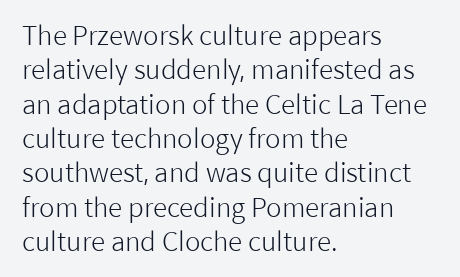
Q: Is the text bold? A: No.
Q: Is the text italic (slanted)? A: No, it is upright.
Q: Is the text underlined? A: No.
Q: How is the paragraph aligned? A: Left-aligned.
Q: Is the spacing between letters normal or unusually wide? A: Normal.
Q: Is the spacing between lines tight, normal or loose? A: Normal.
